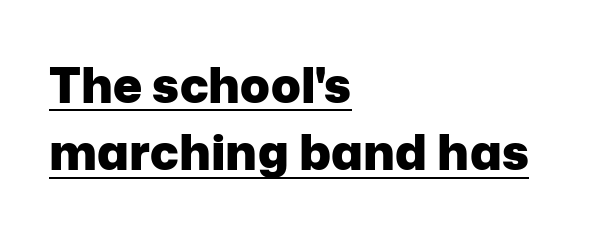
Q: Is the text bold? A: Yes.
Q: Is the text italic (slanted)? A: No, it is upright.
Q: Is the typeface a serif or a sans-serif typeface? A: Sans-serif.
Q: Is the text underlined? A: Yes.
Q: How is the paragraph aligned? A: Left-aligned.
Q: Is the spacing between letters normal or unusually wide? A: Normal.
Q: Is the spacing between lines tight, normal or loose? A: Normal.
Q: Width (condensed, normal, or wide)? A: Normal.
Q: Stroke contrast? A: Low.
Q: x-height? A: Medium.
Q: Monospaced? A: No.
